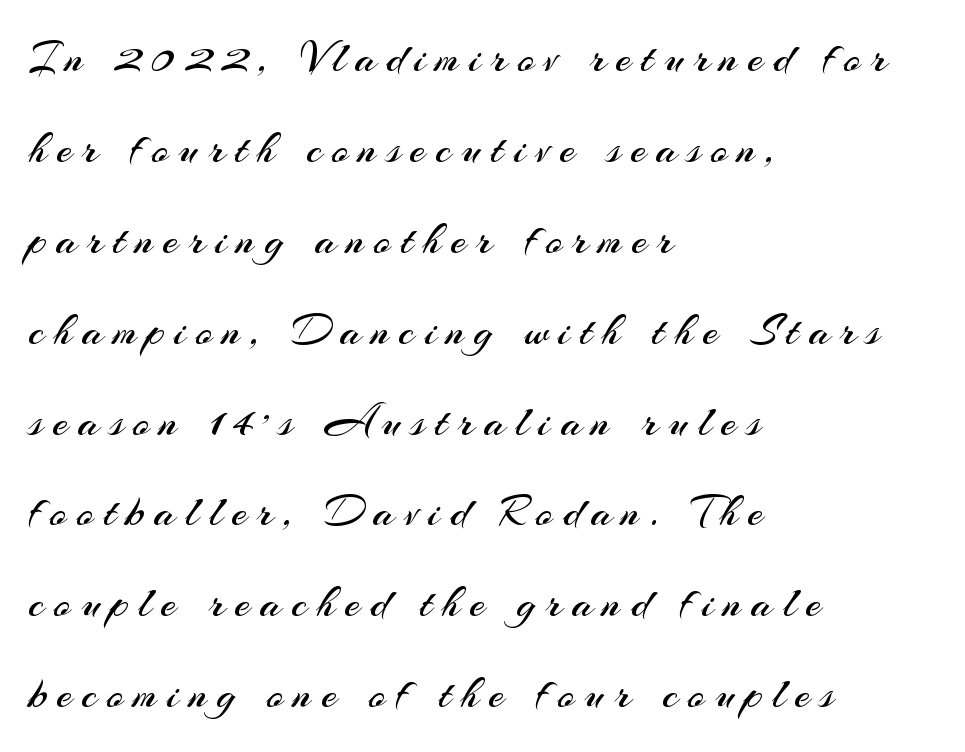
Letters rest on an invisible, unmarked baseline. The font is comparable to plain body text, perhaps lighter. One glance says open: line gaps are wider than usual. Letterform terminals end flat and unadorned throughout the passage.
